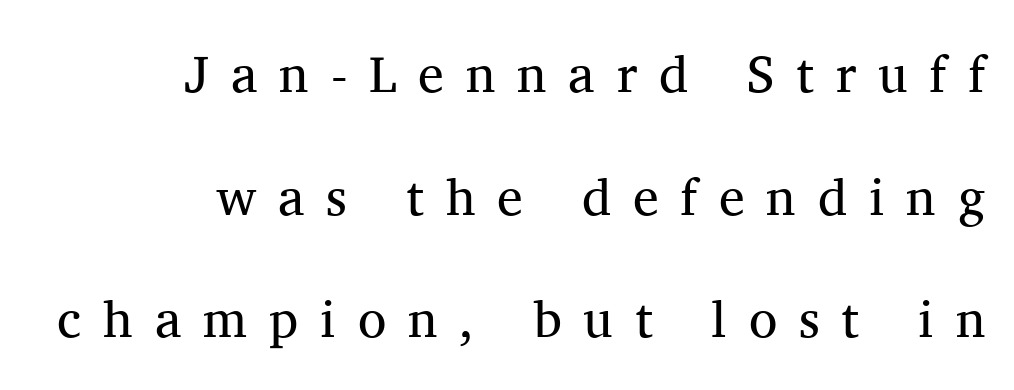
Q: Is the text bold? A: No.
Q: Is the text italic (slanted)? A: No, it is upright.
Q: Is the typeface a serif or a sans-serif typeface? A: Serif.
Q: Is the text underlined? A: No.
Q: How is the paragraph aligned? A: Right-aligned.
Q: Is the spacing between letters normal or unusually wide? A: Unusually wide.
Q: Is the spacing between lines tight, normal or loose? A: Loose.
Q: Width (condensed, normal, or wide)? A: Normal.
Q: Stroke contrast? A: Medium.
Q: x-height? A: Medium.
Q: Monospaced? A: No.
